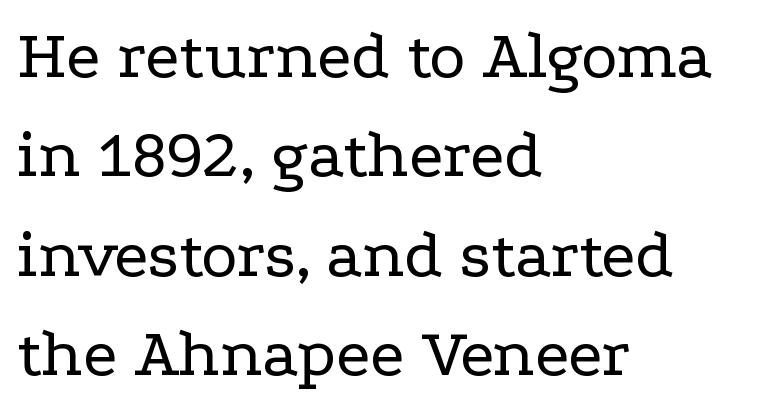
In terms of letterspacing, this is plain default setting. You can tell from the footed stems that serif type was used. The face used here is proportionally spaced, like ordinary book or web type. Lines of text with bare space underneath. A roman cut, with each character standing at attention. This is not heavy type; no bold has been used.
